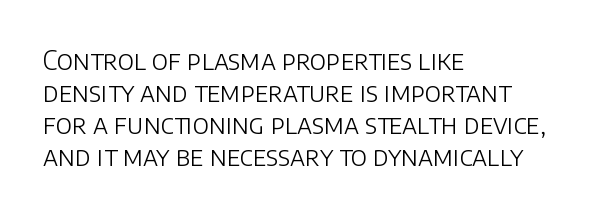
The image shows 26 px text type, upright; set left-aligned, line spacing 1.23x, normal letter spacing, not underlined.
